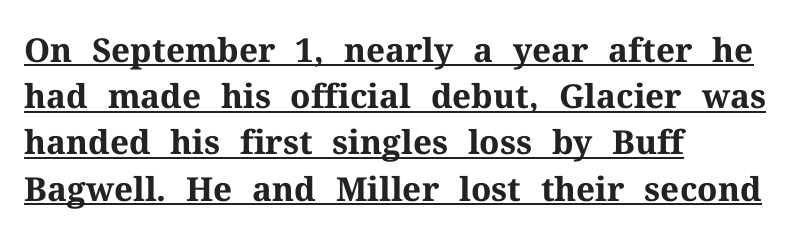
When letters stand straight like this, we call the style roman or upright. There is no visible air inserted between adjacent glyphs. Students, observe the line beneath the letters — that is underlining. Here the designer chose a conventional face with non-uniform glyph widths.
